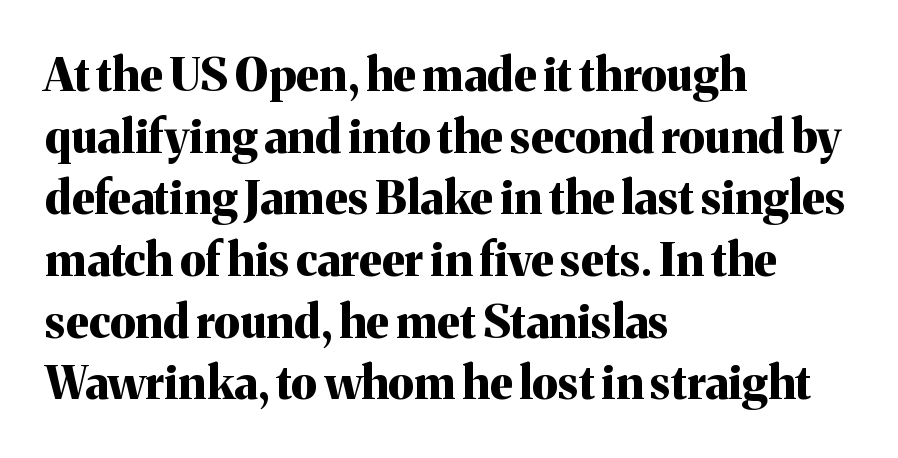
Quick note: interline space is typical. Is there any slant? The stems are plumb. Is the type bold? Yes — the strokes are clearly thick and heavy. The rendering uses natural spacing where letterforms have individual widths.
